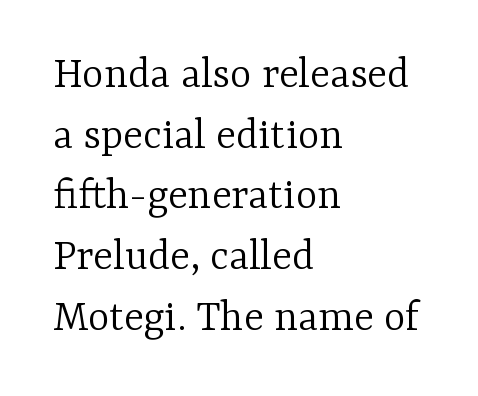
The image shows 46 px light serif type, upright; set left-aligned, normal line spacing (1.32x), normal letter spacing, not underlined; low stroke contrast and a medium x-height.
